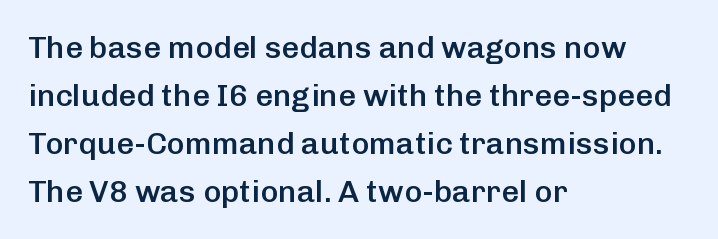
The face used here is proportionally spaced, like ordinary book or web type. Regarding leading, the lines here are spaced in the standard way. Heft: intermediate — a semibold. Does the copy run flush right? No — it runs flush left.
